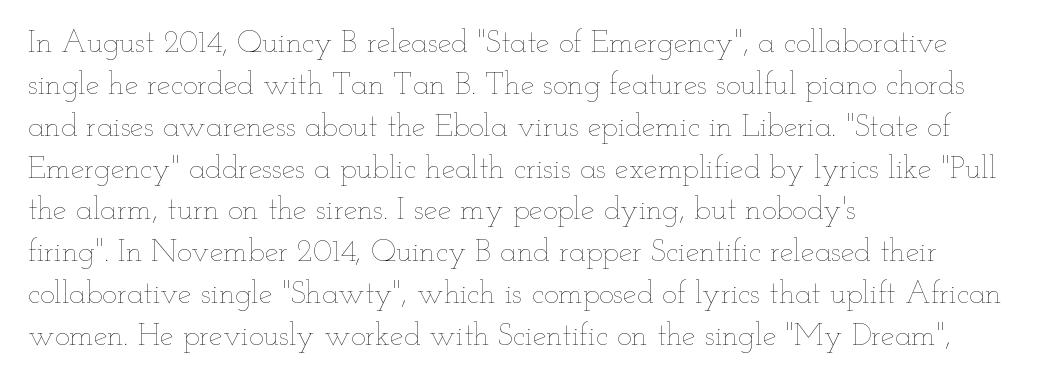
{"italic": "no", "bold": "no", "weight": "thin", "width": "wide", "stroke_contrast": "low", "x_height": "small", "monospaced": "no", "underline": "no", "align": "left", "line_spacing": "normal", "line_spacing_ratio": 1.35, "letter_spacing": "normal", "letter_spacing_em": 0.0, "glyph_px": 31}
